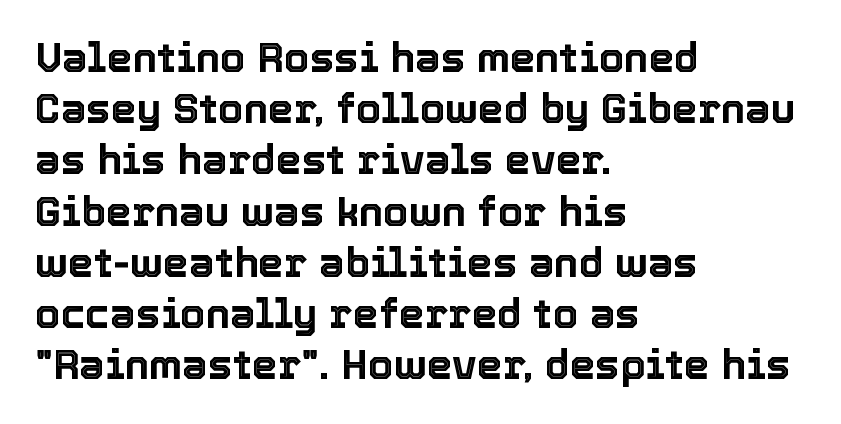
The lines in this sample share a left origin and differ only in where they stop. A roman cut, with each character standing at attention. Is the letter spacing exaggerated? No — it looks like the ordinary default. Successive baselines arrive at the customary interval. A typesetter would call this proportional, since set widths differ per character.
